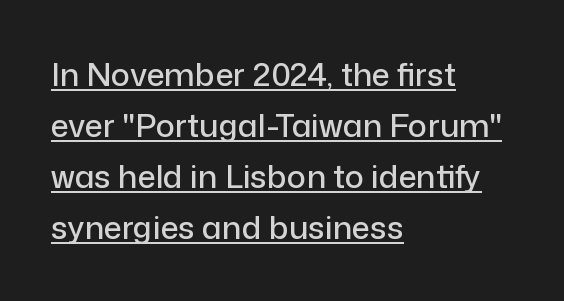
{"serif": "no", "italic": "no", "width": "normal", "stroke_contrast": "low", "x_height": "medium", "monospaced": "no", "underline": "yes", "align": "left", "line_spacing": "normal", "line_spacing_ratio": 1.59, "letter_spacing": "normal", "letter_spacing_em": 0.0, "glyph_px": 32}
